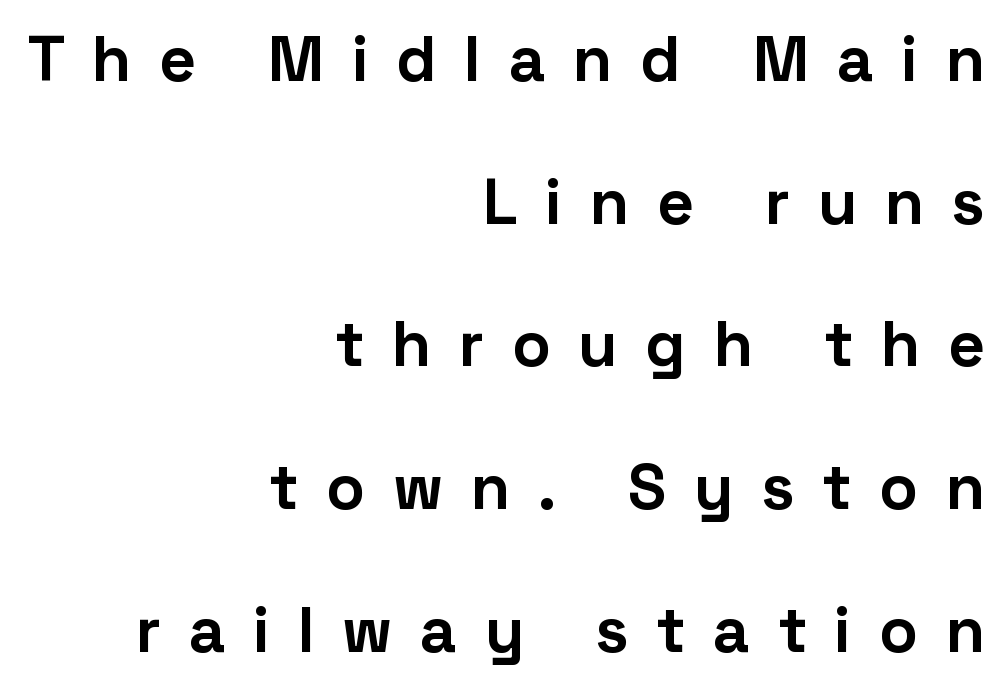
The image shows 64 px bold sans-serif type, upright; set right-aligned, loose line spacing (2.23x), unusually wide letter spacing (+0.43 em), not underlined; low stroke contrast and a medium x-height.
